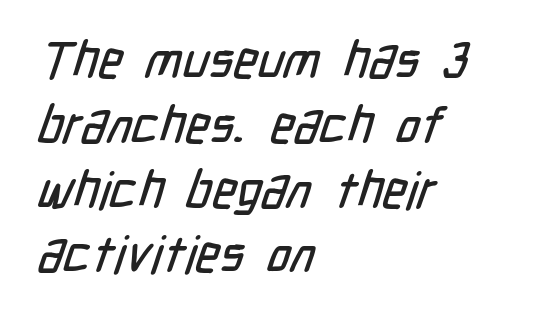
Q: Is the typeface a serif or a sans-serif typeface? A: Sans-serif.
Q: Is the text underlined? A: No.
Q: How is the paragraph aligned? A: Left-aligned.
Q: Is the spacing between letters normal or unusually wide? A: Normal.
Q: Is the spacing between lines tight, normal or loose? A: Normal.
Q: Width (condensed, normal, or wide)? A: Condensed.
Q: Stroke contrast? A: Low.
Q: x-height? A: Medium.
Q: Monospaced? A: No.
